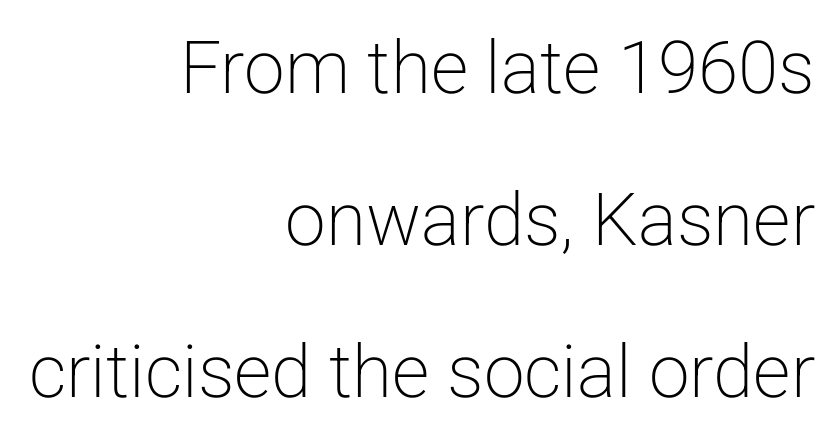
Each new line begins a long way beneath the previous one. Caption: standard tracking, unaltered. These lines are set flush right with a ragged left edge. A bare baseline throughout the passage. Character widths vary here, with narrow letters taking less room than wide ones.
